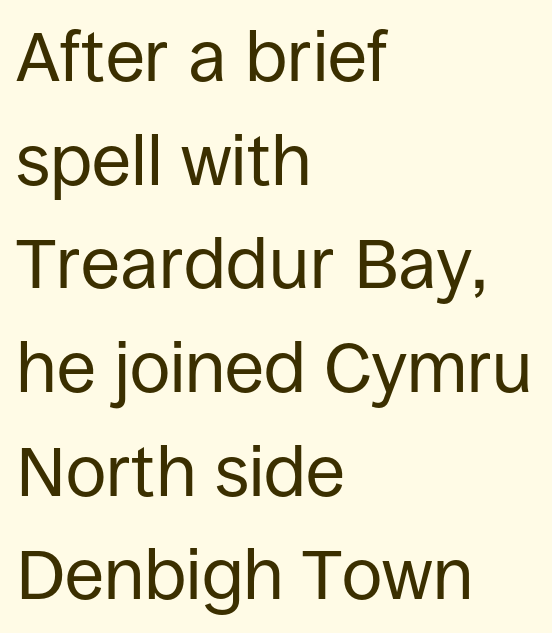
Q: Is the text bold? A: No.
Q: Is the text italic (slanted)? A: No, it is upright.
Q: Is the typeface a serif or a sans-serif typeface? A: Sans-serif.
Q: Is the text underlined? A: No.
Q: How is the paragraph aligned? A: Left-aligned.
Q: Is the spacing between letters normal or unusually wide? A: Normal.
Q: Is the spacing between lines tight, normal or loose? A: Normal.
Q: Width (condensed, normal, or wide)? A: Normal.
Q: Stroke contrast? A: Low.
Q: x-height? A: Large.
Q: Monospaced? A: No.
